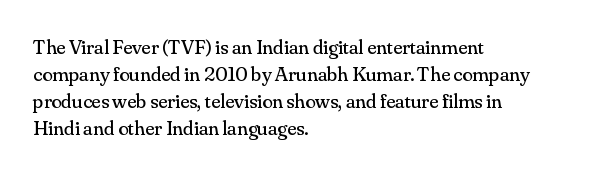
Q: Is the text bold? A: No.
Q: Is the text italic (slanted)? A: No, it is upright.
Q: Is the text underlined? A: No.
Q: How is the paragraph aligned? A: Left-aligned.
Q: Is the spacing between letters normal or unusually wide? A: Normal.
Q: Is the spacing between lines tight, normal or loose? A: Normal.
